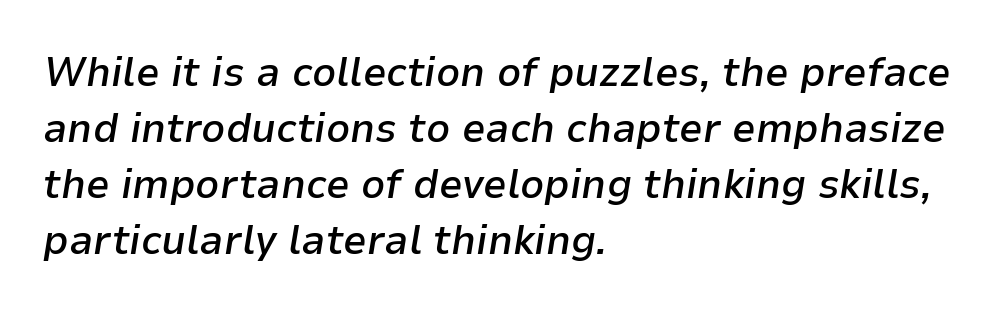
{"italic": "yes", "lean": "right", "slant_degrees": 9, "bold": "semi", "weight": "semibold", "width": "normal", "stroke_contrast": "low", "x_height": "medium", "monospaced": "no", "underline": "no", "align": "left", "line_spacing": "normal", "line_spacing_ratio": 1.33, "letter_spacing": "normal", "letter_spacing_em": 0.0, "glyph_px": 42}
